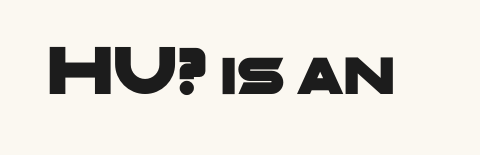
{"serif": "no", "width": "wide", "stroke_contrast": "low", "x_height": "medium", "monospaced": "no", "underline": "no", "letter_spacing": "normal", "letter_spacing_em": 0.0, "glyph_px": 70}
